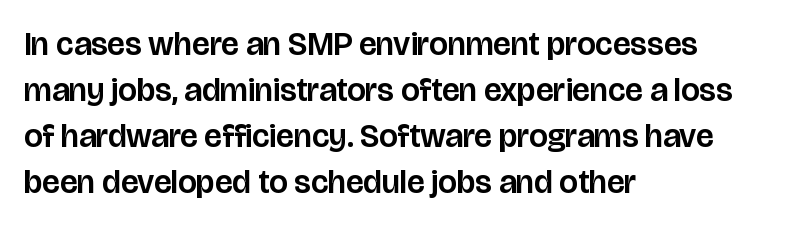
The letterforms sit shoulder to shoulder at normal distance. This block has exactly the height ordinary leading produces. Looks like regular typesetting: each glyph gets only the width it needs. Posture: straight, roman, zero tilt.
